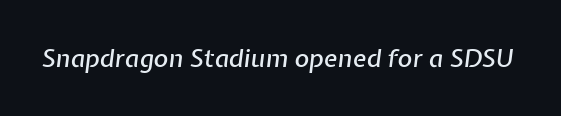
This sample uses plain, unmodified letter spacing. When letters slant like this, we call the style italic. Each row of text sits above clean, open space.
